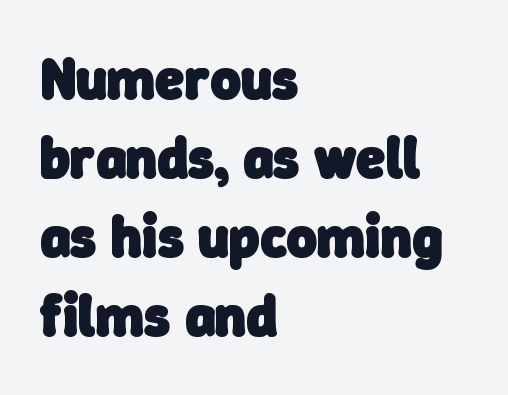
The designer left line spacing at the default. In terms of letterform style, serifs are entirely absent. The glyphs have the mass of a bold cut. What stands out about the letter spacing? Nothing — it is the standard amount. Honestly, there is no underline to notice here at all. Note the varied advance widths — an 'i' is clearly narrower than an 'm'.
